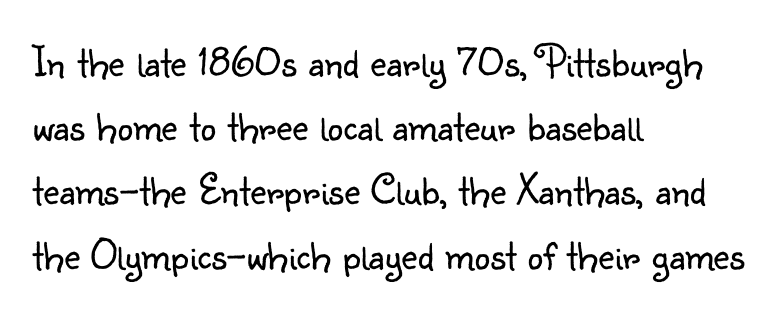
Q: Is the text bold? A: No.
Q: Is the text italic (slanted)? A: No, it is upright.
Q: Is the typeface a serif or a sans-serif typeface? A: Sans-serif.
Q: Is the text underlined? A: No.
Q: How is the paragraph aligned? A: Left-aligned.
Q: Is the spacing between letters normal or unusually wide? A: Normal.
Q: Is the spacing between lines tight, normal or loose? A: Normal.
Q: Width (condensed, normal, or wide)? A: Normal.
Q: Stroke contrast? A: Low.
Q: x-height? A: Small.
Q: Monospaced? A: No.
